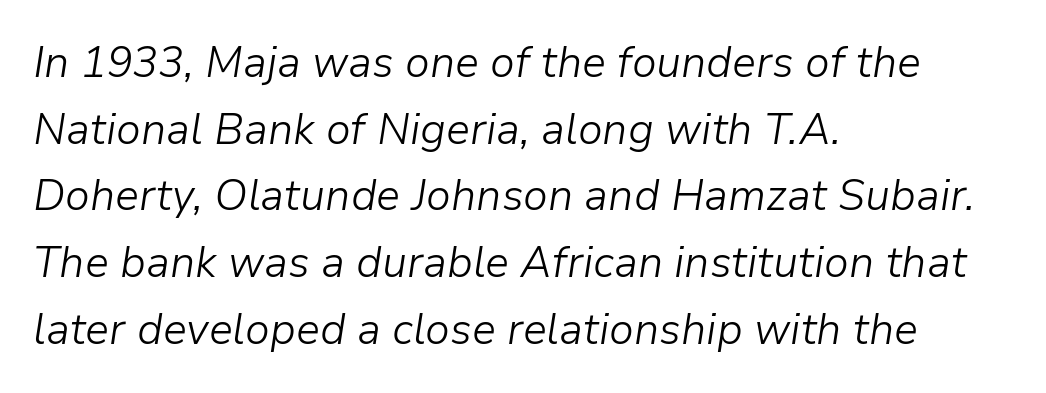
The image shows 43 px light type, italic (leaning right); set left-aligned, normal line spacing (1.55x), normal letter spacing, not underlined; low stroke contrast and a medium x-height.
